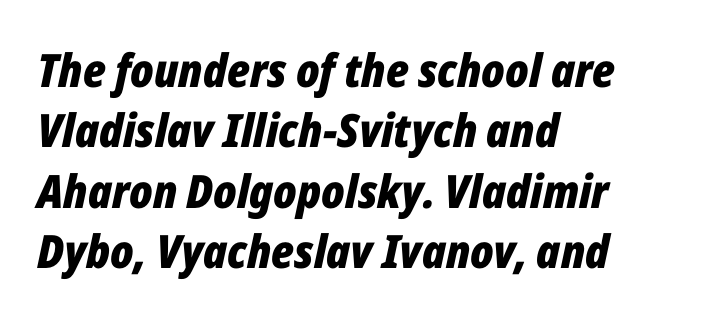
{"italic": "yes", "lean": "right", "slant_degrees": 12, "bold": "yes", "weight": "bold", "width": "condensed", "stroke_contrast": "low", "x_height": "medium", "monospaced": "no", "underline": "no", "align": "left", "line_spacing": "normal", "line_spacing_ratio": 1.31, "letter_spacing": "normal", "letter_spacing_em": 0.0, "glyph_px": 46}
